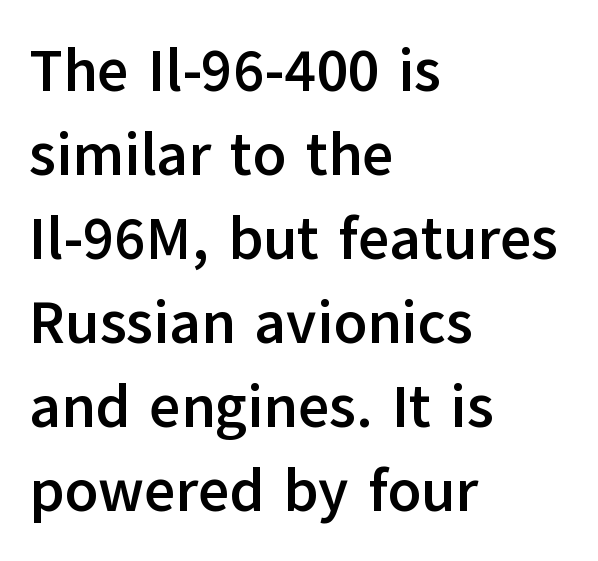
{"serif": "no", "italic": "no", "bold": "yes", "weight": "semibold", "width": "normal", "stroke_contrast": "low", "x_height": "medium", "monospaced": "no", "underline": "no", "align": "left", "line_spacing": "normal", "line_spacing_ratio": 1.4, "letter_spacing": "normal", "letter_spacing_em": 0.0, "glyph_px": 60}
